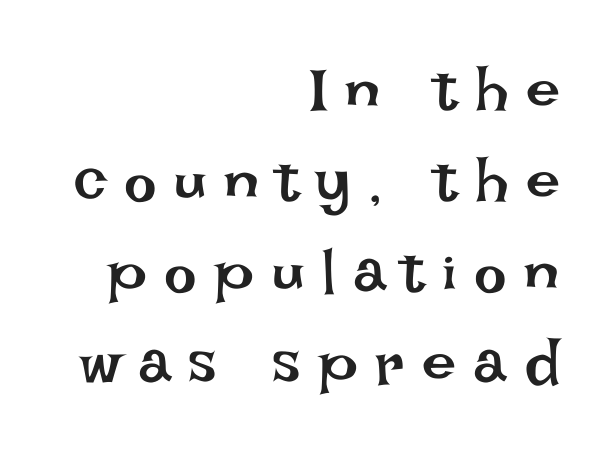
The image shows 61 px regular-weight type, upright; set right-aligned, normal line spacing (1.49x), unusually wide letter spacing (+0.29 em), not underlined; low stroke contrast and a large x-height.
